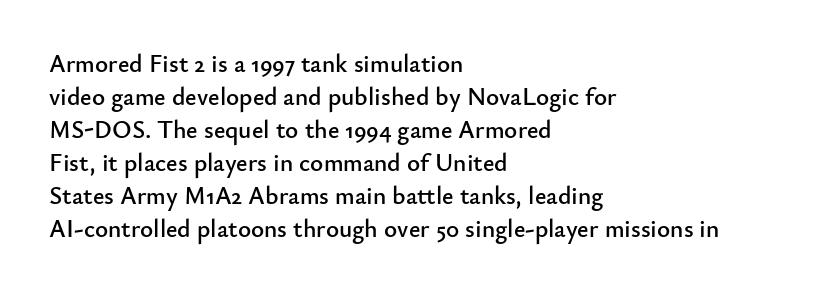
Q: Is the text italic (slanted)? A: No, it is upright.
Q: Is the text underlined? A: No.
Q: How is the paragraph aligned? A: Left-aligned.
Q: Is the spacing between letters normal or unusually wide? A: Normal.
Q: Is the spacing between lines tight, normal or loose? A: Normal.
